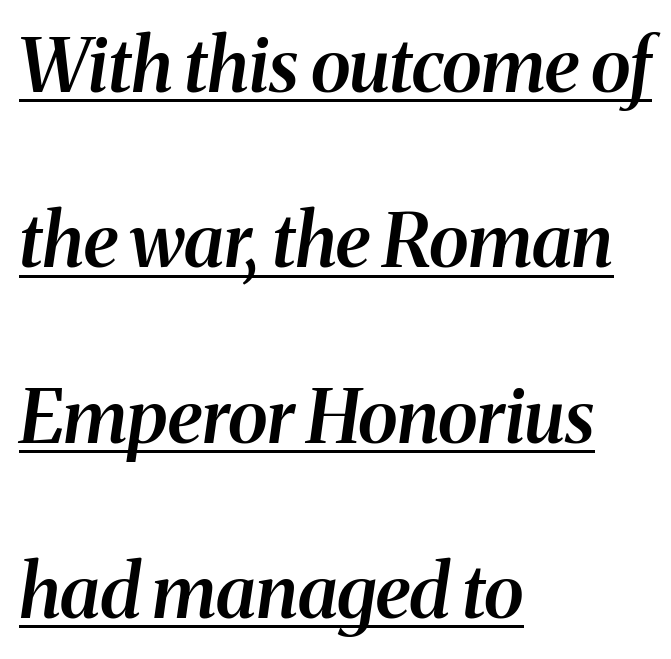
{"serif": "yes", "italic": "yes", "lean": "right", "slant_degrees": 8, "bold": "semi", "weight": "semibold", "width": "normal", "stroke_contrast": "medium", "x_height": "medium", "monospaced": "no", "underline": "yes", "align": "left", "line_spacing": "loose", "line_spacing_ratio": 2.37, "letter_spacing": "normal", "letter_spacing_em": 0.0, "glyph_px": 74}
